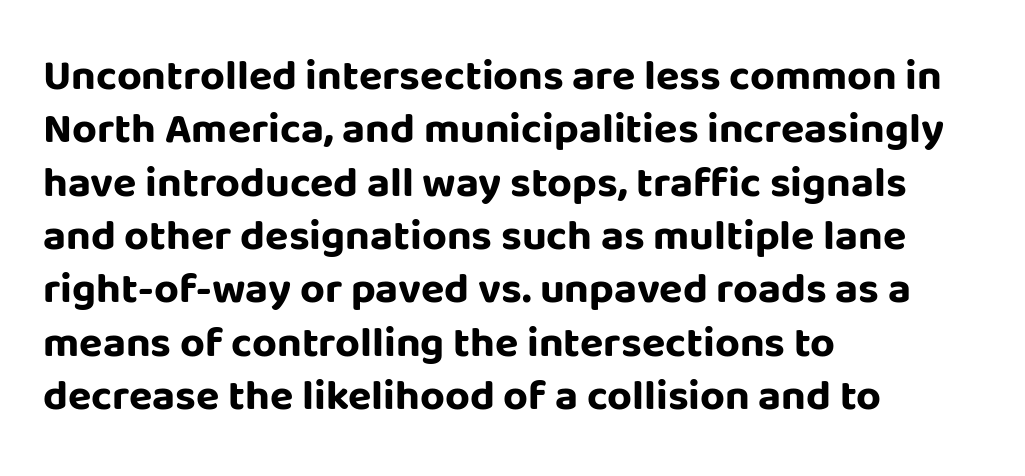
Q: Is the text bold? A: Yes.
Q: Is the text italic (slanted)? A: No, it is upright.
Q: Is the typeface a serif or a sans-serif typeface? A: Sans-serif.
Q: Is the text underlined? A: No.
Q: How is the paragraph aligned? A: Left-aligned.
Q: Is the spacing between letters normal or unusually wide? A: Normal.
Q: Width (condensed, normal, or wide)? A: Normal.
Q: Stroke contrast? A: Low.
Q: x-height? A: Large.
Q: Monospaced? A: No.
